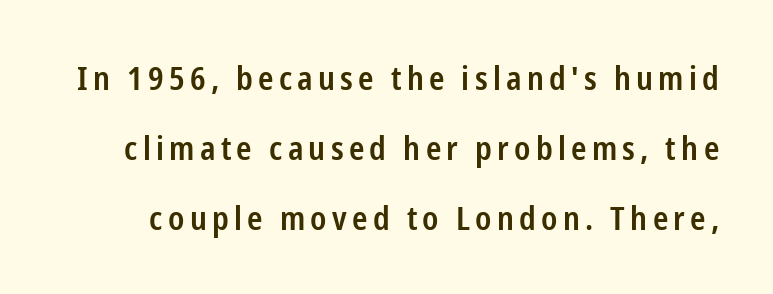
Q: Is the text bold? A: Semi-bold.
Q: Is the text italic (slanted)? A: No, it is upright.
Q: Is the typeface a serif or a sans-serif typeface? A: Sans-serif.
Q: Is the text underlined? A: No.
Q: Is the spacing between lines tight, normal or loose? A: Loose.
Q: Width (condensed, normal, or wide)? A: Condensed.
Q: Stroke contrast? A: Low.
Q: x-height? A: Medium.
Q: Monospaced? A: No.
